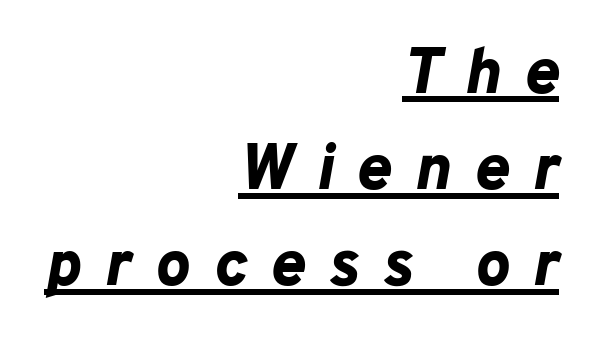
Emphasis-style slanted type is in use. Compared with typical body copy, the letter spacing here is much looser. Visually the block forms a straight wall on the right and a jagged coastline on the left. A baseline rule has been typeset under these characters. Reading down the column, the eye jumps a familiar distance to each next line.
